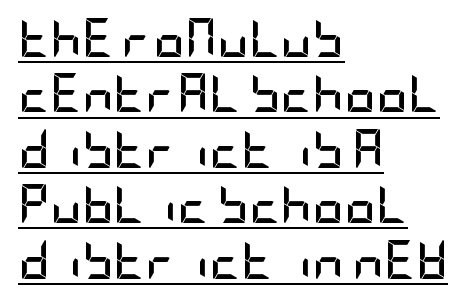
Q: Is the text bold? A: Yes.
Q: Is the text italic (slanted)? A: No, it is upright.
Q: Is the typeface a serif or a sans-serif typeface? A: Sans-serif.
Q: Is the text underlined? A: Yes.
Q: How is the paragraph aligned? A: Left-aligned.
Q: Is the spacing between letters normal or unusually wide? A: Normal.
Q: Is the spacing between lines tight, normal or loose? A: Normal.
Q: Width (condensed, normal, or wide)? A: Condensed.
Q: Stroke contrast? A: Low.
Q: x-height? A: Large.
